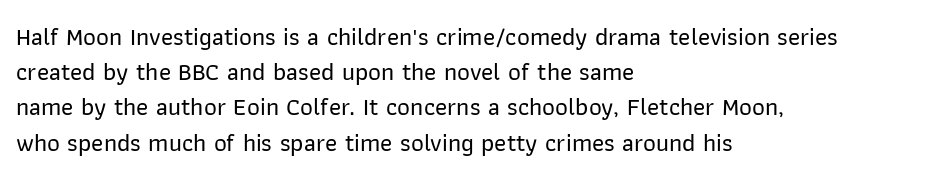
Posture: straight, roman, zero tilt. This rendering uses left alignment, leaving the right contour irregular. This sample keeps an unexceptional amount of space between lines. Bare-footed words on every line.
